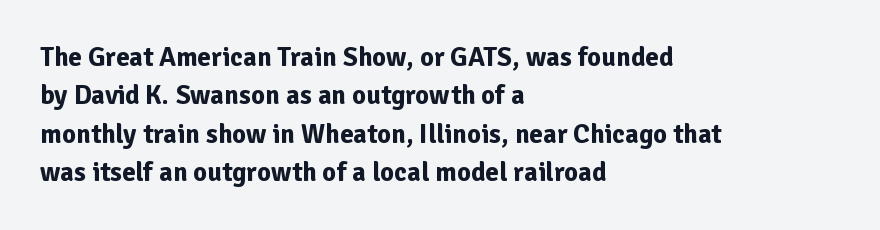
The image shows 27 px bold type, upright; set left-aligned, normal line spacing (1.42x), normal letter spacing, not underlined.
